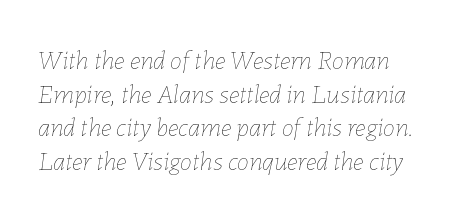
{"italic": "yes", "lean": "right", "slant_degrees": 7, "bold": "no", "underline": "no", "line_spacing": "normal", "line_spacing_ratio": 1.25, "letter_spacing": "normal", "letter_spacing_em": 0.0, "glyph_px": 27}
